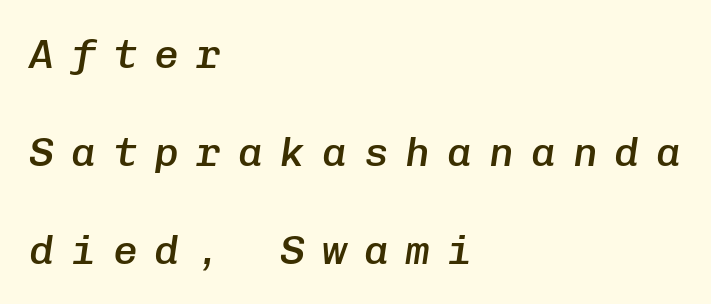
{"italic": "yes", "lean": "right", "slant_degrees": 8, "bold": "semi", "weight": "semibold", "width": "normal", "stroke_contrast": "low", "x_height": "medium", "monospaced": "yes", "underline": "no", "align": "left", "line_spacing": "loose", "line_spacing_ratio": 2.39, "letter_spacing": "wide", "letter_spacing_em": 0.42, "glyph_px": 41}
